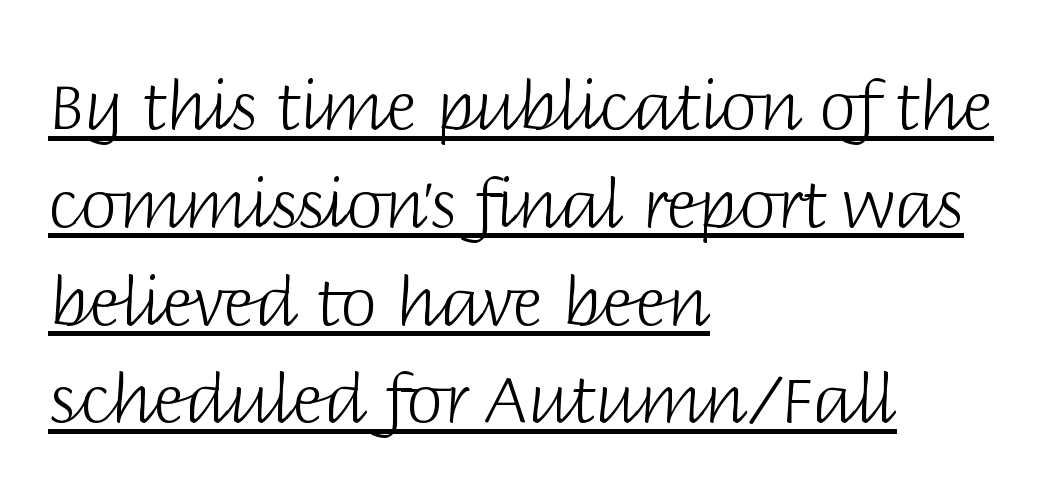
{"serif": "no", "italic": "no", "bold": "no", "weight": "light", "width": "normal", "stroke_contrast": "low", "x_height": "large", "monospaced": "no", "underline": "yes", "align": "left", "line_spacing": "normal", "line_spacing_ratio": 1.46, "letter_spacing": "normal", "letter_spacing_em": 0.0, "glyph_px": 67}
